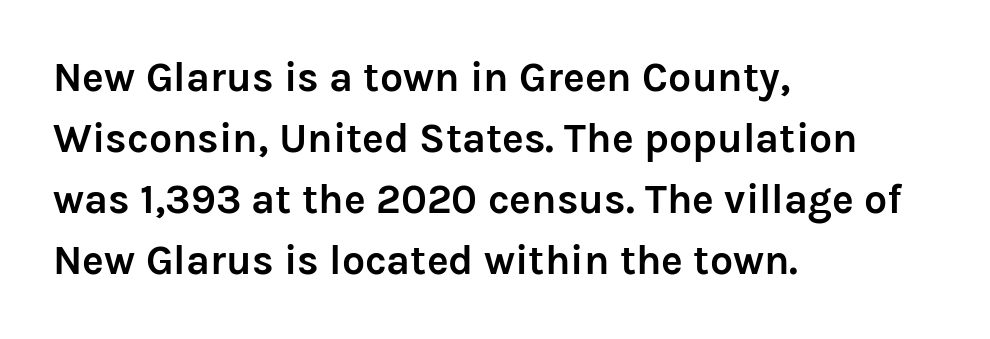
The image shows 41 px semibold sans-serif type, upright; set left-aligned, normal line spacing (1.49x), normal letter spacing, not underlined; low stroke contrast and a medium x-height.
